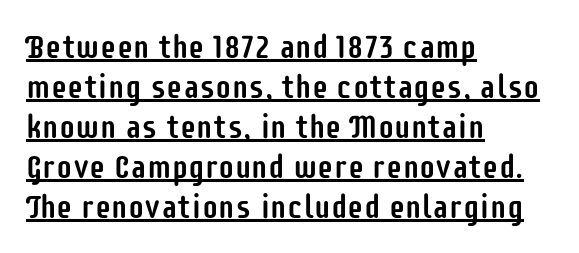
Somebody hit Ctrl+U on this one — the words are underlined. Font category for this specimen: sans-serif. Quick note: not italic, upright. Character widths vary here, with narrow letters taking less room than wide ones. Honestly, the letter spacing is just normal — you wouldn't notice it.
